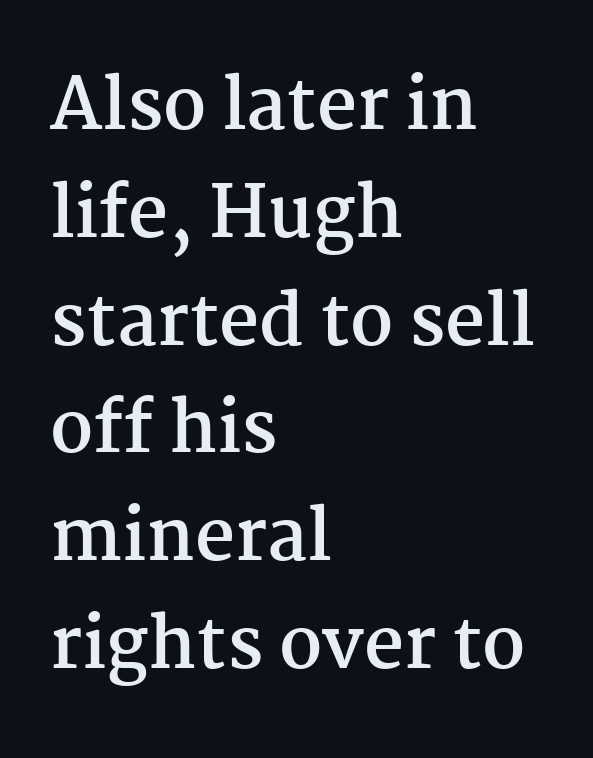
The image shows 70 px semibold serif type, upright; set left-aligned, normal line spacing (1.54x), normal letter spacing, not underlined; medium stroke contrast and a medium x-height.
